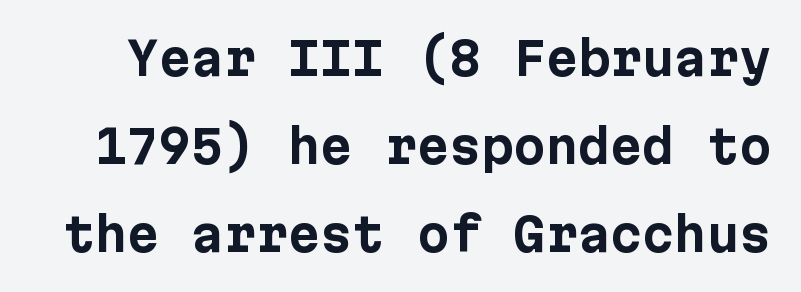
The image shows 46 px bold sans-serif type, upright; set loose line spacing (1.91x), normal letter spacing, not underlined; low stroke contrast and a medium x-height.
